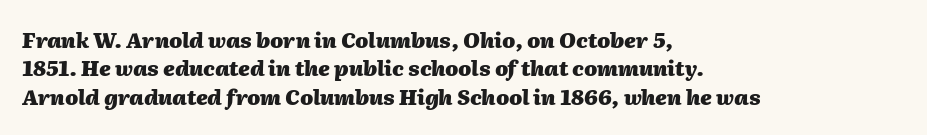
The image shows 21 px bold type, italic (leaning right); set left-aligned, normal line spacing (1.35x), normal letter spacing, not underlined.
